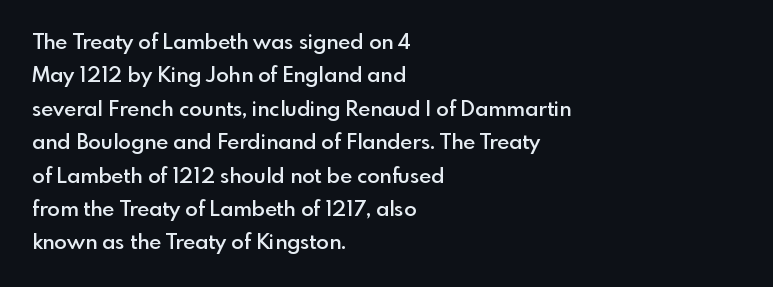
Q: Is the text bold? A: Semi-bold.
Q: Is the text italic (slanted)? A: No, it is upright.
Q: Is the text underlined? A: No.
Q: How is the paragraph aligned? A: Left-aligned.
Q: Is the spacing between letters normal or unusually wide? A: Normal.
Q: Is the spacing between lines tight, normal or loose? A: Normal.
